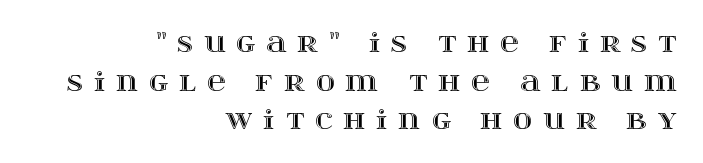
The image shows 26 px text type, upright; set right-aligned, normal line spacing (1.49x), unusually wide letter spacing (+0.42 em), not underlined.
